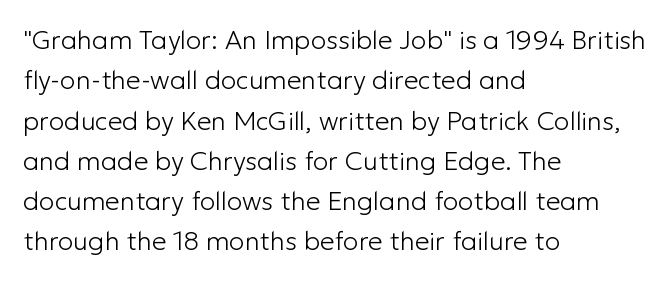
Q: Is the text bold? A: No.
Q: Is the text italic (slanted)? A: No, it is upright.
Q: Is the text underlined? A: No.
Q: How is the paragraph aligned? A: Left-aligned.
Q: Is the spacing between letters normal or unusually wide? A: Normal.
Q: Is the spacing between lines tight, normal or loose? A: Normal.
